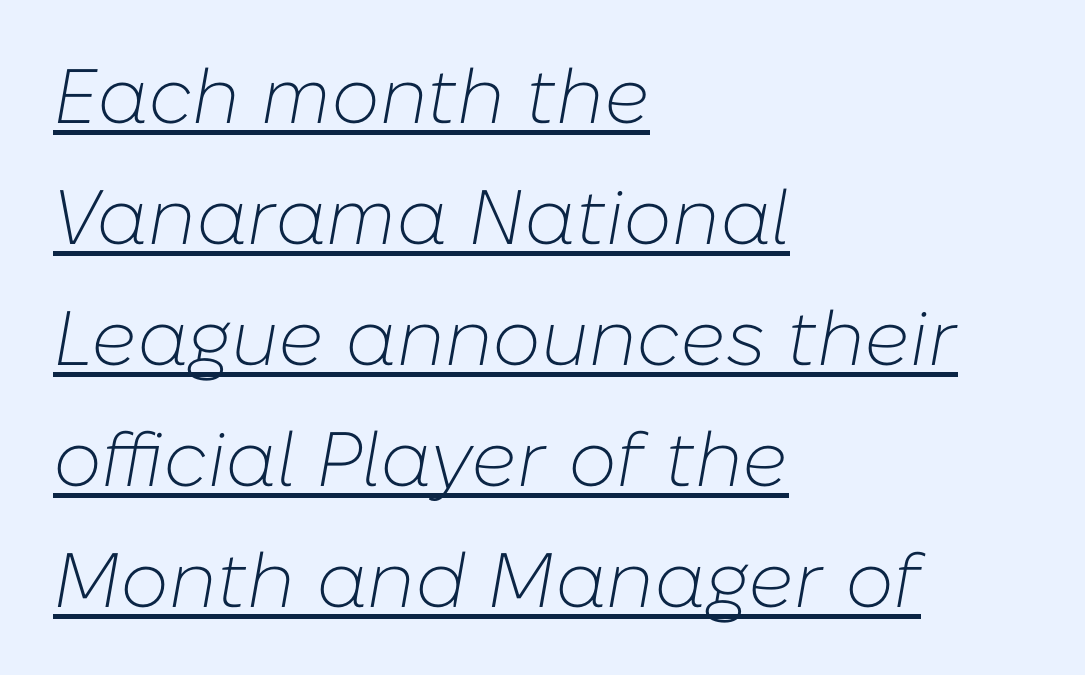
The image shows 77 px light type, italic (leaning right); set left-aligned, normal line spacing (1.57x), normal letter spacing, underlined; low stroke contrast and a medium x-height.
